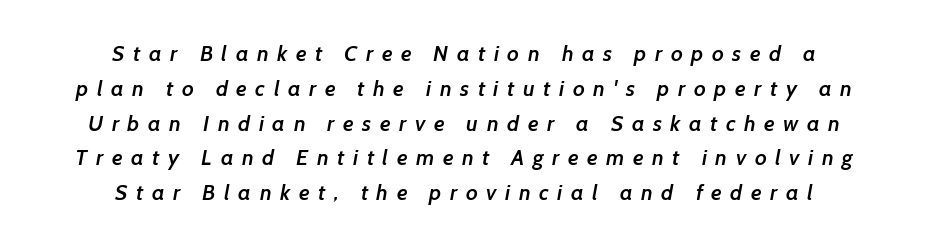
The typesetting leans somewhat heavy: a semibold. Check the space under the baseline: it is left empty. Honestly, the row spacing looks completely unremarkable. The text block is weighted toward neither margin, spreading evenly from the middle. Compared with typical body copy, the letter spacing here is much looser.
